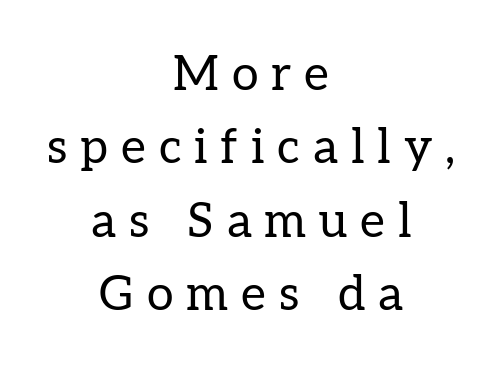
{"serif": "yes", "italic": "no", "bold": "no", "weight": "regular", "width": "normal", "stroke_contrast": "low", "x_height": "medium", "monospaced": "no", "underline": "no", "align": "center", "line_spacing": "normal", "line_spacing_ratio": 1.53, "letter_spacing": "wide", "letter_spacing_em": 0.27, "glyph_px": 48}
